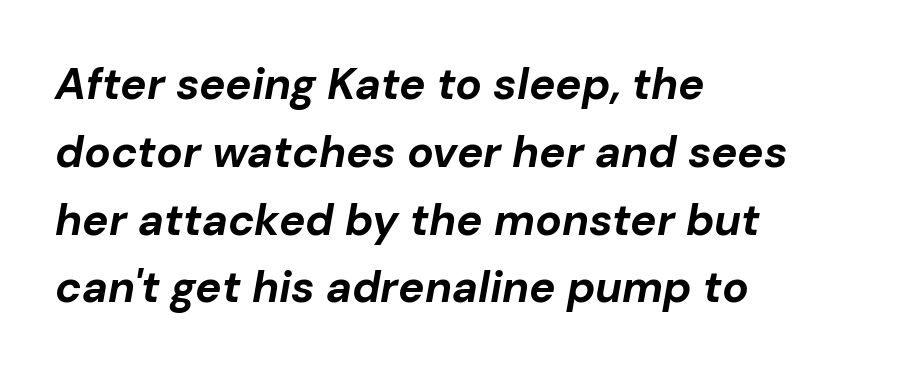
{"italic": "yes", "lean": "right", "slant_degrees": 10, "bold": "yes", "weight": "bold", "width": "normal", "stroke_contrast": "low", "x_height": "medium", "monospaced": "no", "underline": "no", "align": "left", "line_spacing": "normal", "line_spacing_ratio": 1.54, "letter_spacing": "normal", "letter_spacing_em": 0.0, "glyph_px": 44}
